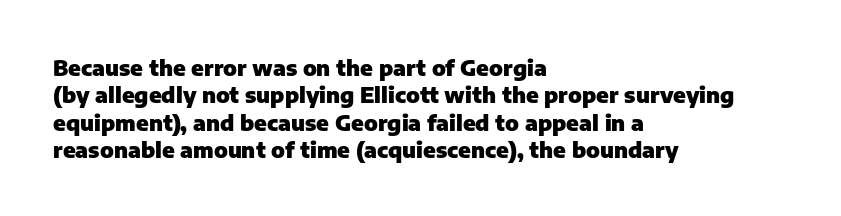
{"italic": "no", "bold": "yes", "underline": "no", "align": "left", "line_spacing_ratio": 1.24, "letter_spacing": "normal", "letter_spacing_em": 0.0, "glyph_px": 22}
